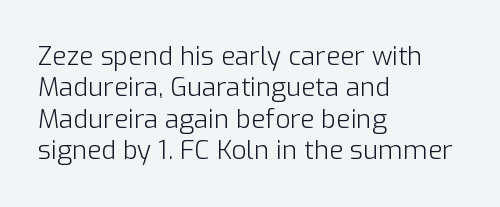
What stands out about the letter spacing? Nothing — it is the standard amount. The rendering anchors every line to the left-hand side. A light-to-regular cut is what we see here. Ordinary non-slanted type is in use.
